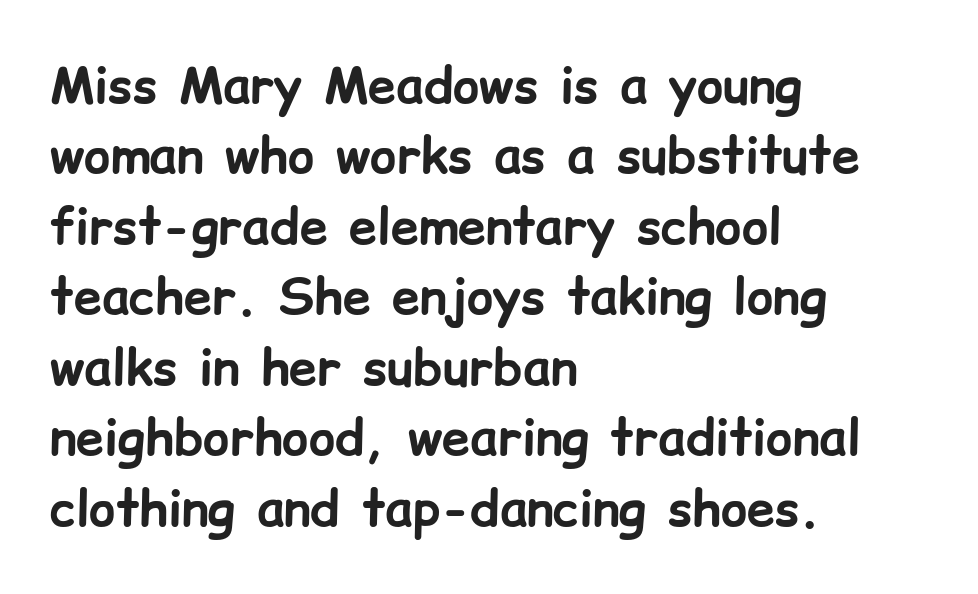
The image shows 50 px bold sans-serif type, upright; set left-aligned, normal line spacing (1.41x), normal letter spacing, not underlined; low stroke contrast and a medium x-height.
